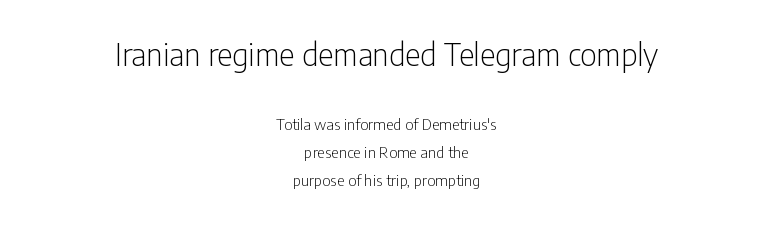
Q: Is the text bold? A: No.
Q: Is the text italic (slanted)? A: No, it is upright.
Q: Is the typeface a serif or a sans-serif typeface? A: Sans-serif.
Q: Is the text underlined? A: No.
Q: How is the paragraph aligned? A: Centered.
Q: Is the spacing between letters normal or unusually wide? A: Normal.
Q: Which block of text is set in a larger size, the first (top) or the second (bottom)? A: The first (top) one.
Q: Width (condensed, normal, or wide)? A: Condensed.
Q: Stroke contrast? A: Low.
Q: x-height? A: Medium.
Q: Monospaced? A: No.
